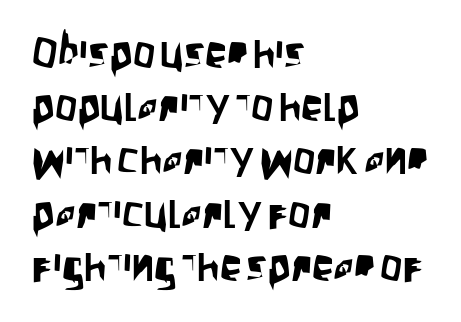
{"serif": "no", "italic": "no", "width": "condensed", "stroke_contrast": "low", "x_height": "large", "monospaced": "no", "underline": "no", "align": "left", "line_spacing_ratio": 1.21, "letter_spacing": "normal", "letter_spacing_em": 0.0, "glyph_px": 44}
